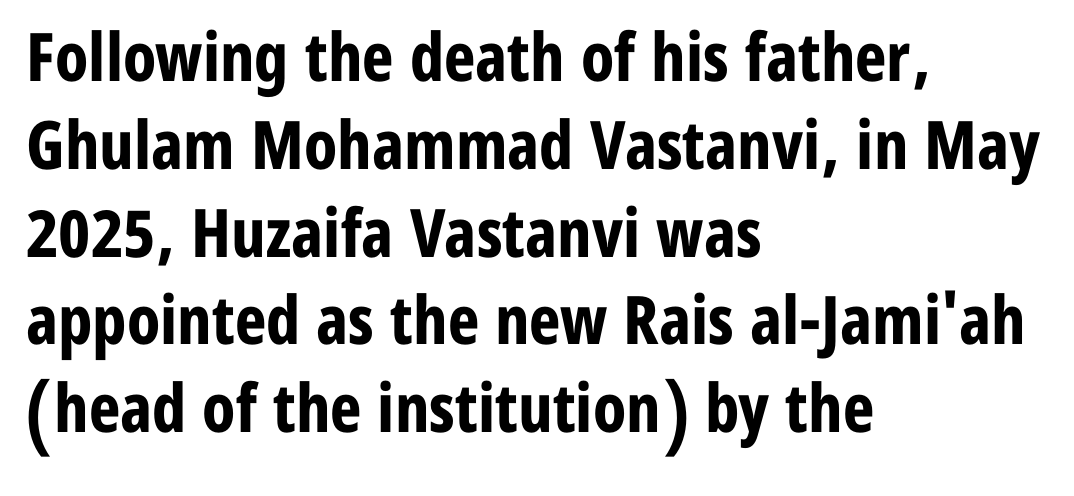
Casual observation: everything's shoved over to the left. A bare baseline throughout the passage. A full-strength bold gives these letters their thick strokes. If you measured baseline to baseline, you'd find a middling distance. This sample uses plain, unmodified letter spacing. Do the characters align in a grid? No, the font is proportional.
